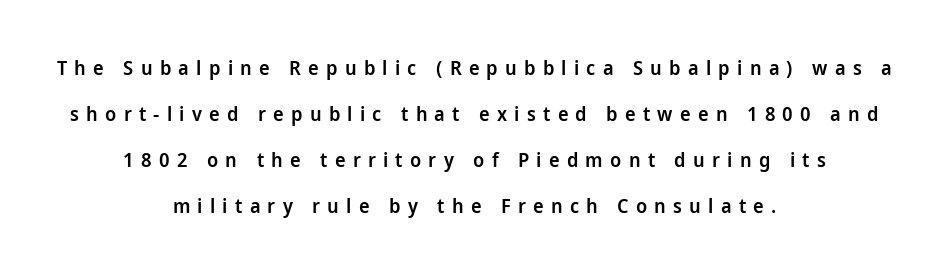
The image shows 20 px text type, upright; set centered, loose line spacing (2.3x), unusually wide letter spacing (+0.36 em), not underlined.
